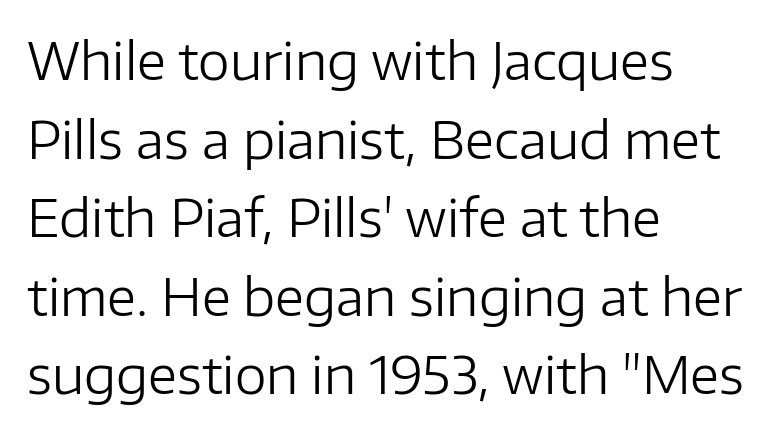
Q: Is the text bold? A: No.
Q: Is the text italic (slanted)? A: No, it is upright.
Q: Is the typeface a serif or a sans-serif typeface? A: Sans-serif.
Q: Is the text underlined? A: No.
Q: How is the paragraph aligned? A: Left-aligned.
Q: Is the spacing between letters normal or unusually wide? A: Normal.
Q: Is the spacing between lines tight, normal or loose? A: Normal.
Q: Width (condensed, normal, or wide)? A: Normal.
Q: Stroke contrast? A: Low.
Q: x-height? A: Medium.
Q: Monospaced? A: No.
